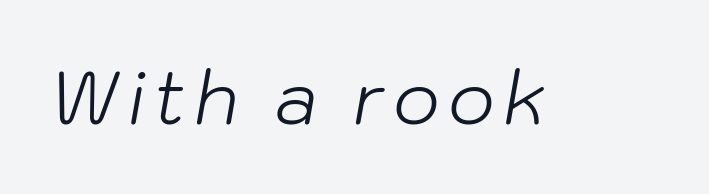
Q: Is the text bold? A: No.
Q: Is the text italic (slanted)? A: Yes, it leans right by about 10 degrees.
Q: Is the text underlined? A: No.
Q: Width (condensed, normal, or wide)? A: Normal.
Q: Stroke contrast? A: Low.
Q: x-height? A: Medium.
Q: Monospaced? A: No.
